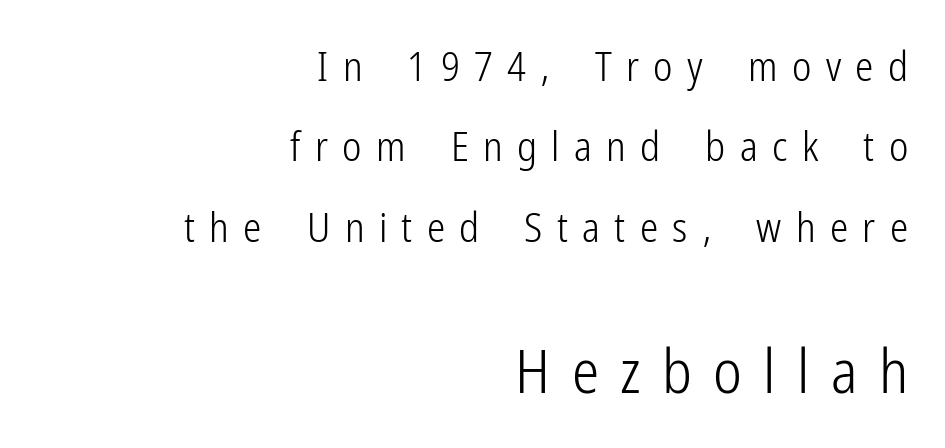
Italic? Not at all — the glyphs are vertical. The face used here appears at its bigger size in the lower chunk. Quick note: interline space is abundant. This sample uses expanded letter spacing, leaving extra air between glyphs.
